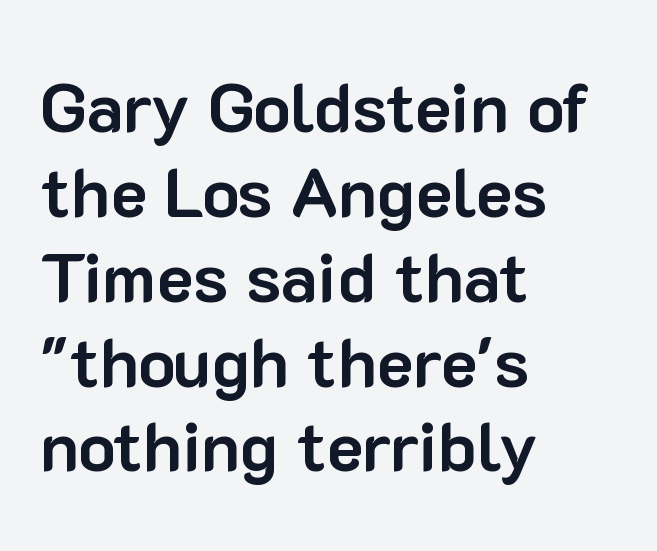
Q: Is the text bold? A: Yes.
Q: Is the text italic (slanted)? A: No, it is upright.
Q: Is the typeface a serif or a sans-serif typeface? A: Sans-serif.
Q: Is the text underlined? A: No.
Q: How is the paragraph aligned? A: Left-aligned.
Q: Is the spacing between letters normal or unusually wide? A: Normal.
Q: Width (condensed, normal, or wide)? A: Normal.
Q: Stroke contrast? A: Low.
Q: x-height? A: Medium.
Q: Monospaced? A: No.
